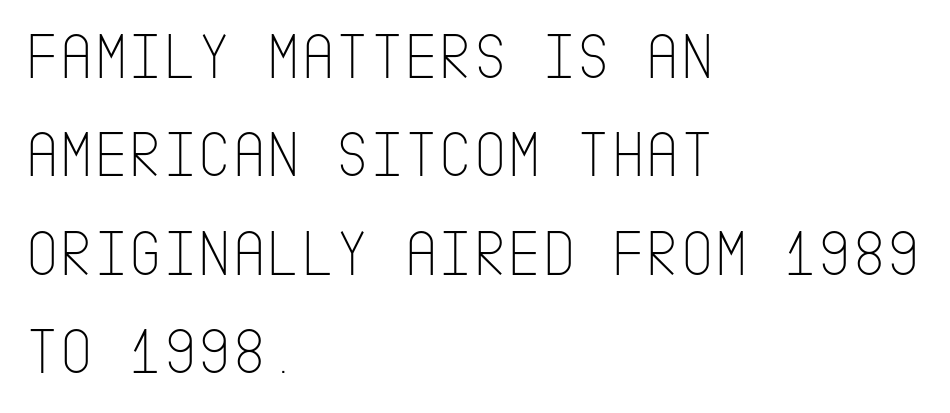
Q: Is the text bold? A: No.
Q: Is the text italic (slanted)? A: No, it is upright.
Q: Is the typeface a serif or a sans-serif typeface? A: Sans-serif.
Q: Is the text underlined? A: No.
Q: How is the paragraph aligned? A: Left-aligned.
Q: Is the spacing between letters normal or unusually wide? A: Normal.
Q: Is the spacing between lines tight, normal or loose? A: Normal.
Q: Width (condensed, normal, or wide)? A: Condensed.
Q: Stroke contrast? A: Low.
Q: x-height? A: Large.
